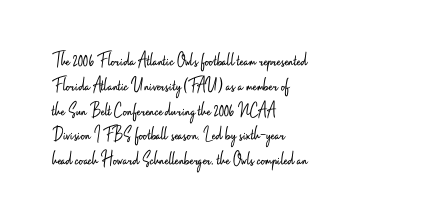
{"bold": "no", "underline": "no", "align": "left", "line_spacing_ratio": 1.24, "letter_spacing": "normal", "letter_spacing_em": 0.0, "glyph_px": 20}
